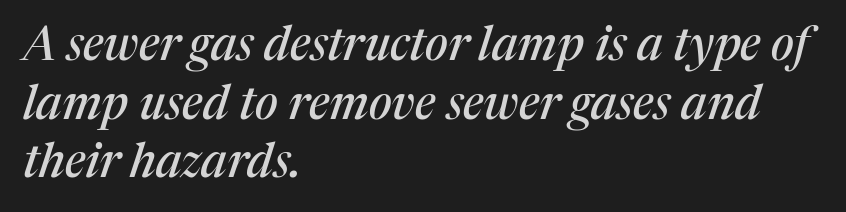
{"serif": "yes", "italic": "yes", "lean": "right", "slant_degrees": 17, "width": "normal", "stroke_contrast": "medium", "x_height": "medium", "monospaced": "no", "underline": "no", "align": "left", "line_spacing": "normal", "line_spacing_ratio": 1.25, "letter_spacing": "normal", "letter_spacing_em": 0.0, "glyph_px": 47}
